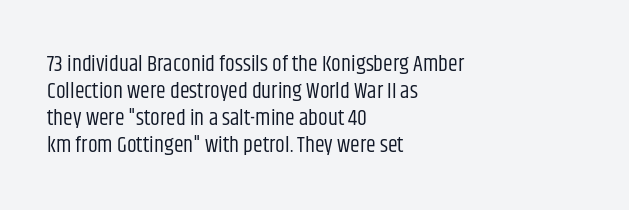
The image shows 22 px text type, upright; set left-aligned, line spacing 1.22x, normal letter spacing, not underlined.
